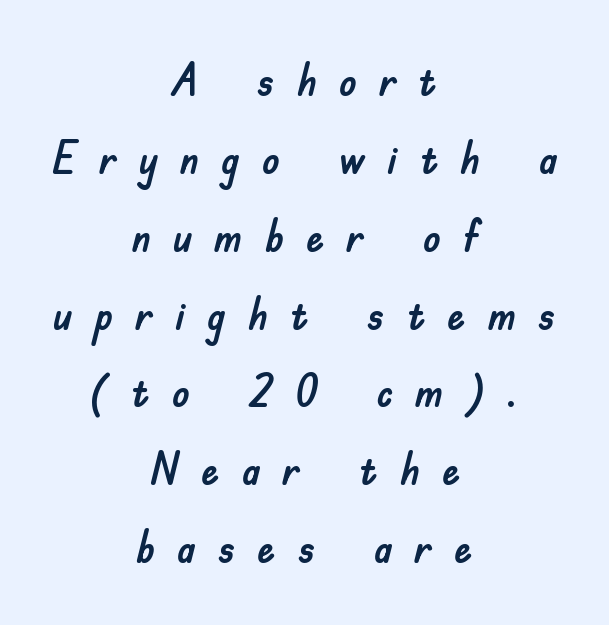
{"serif": "no", "width": "normal", "stroke_contrast": "low", "x_height": "small", "monospaced": "no", "underline": "no", "align": "center", "line_spacing_ratio": 1.73, "letter_spacing": "wide", "letter_spacing_em": 0.49, "glyph_px": 45}
